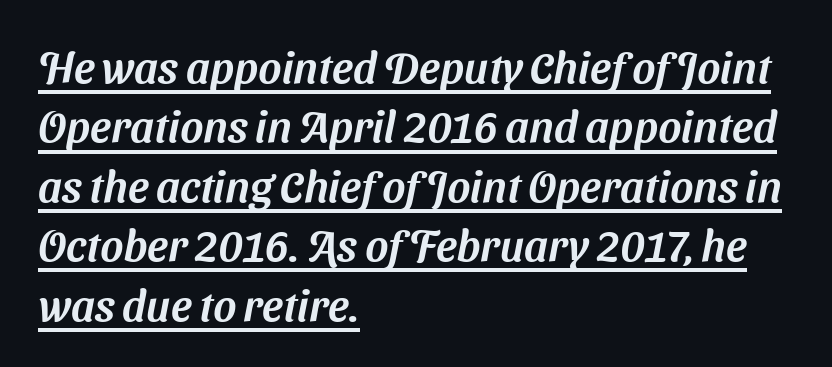
Q: Is the typeface a serif or a sans-serif typeface? A: Sans-serif.
Q: Is the text underlined? A: Yes.
Q: How is the paragraph aligned? A: Left-aligned.
Q: Is the spacing between letters normal or unusually wide? A: Normal.
Q: Is the spacing between lines tight, normal or loose? A: Normal.
Q: Width (condensed, normal, or wide)? A: Normal.
Q: Stroke contrast? A: Medium.
Q: x-height? A: Medium.
Q: Monospaced? A: No.
